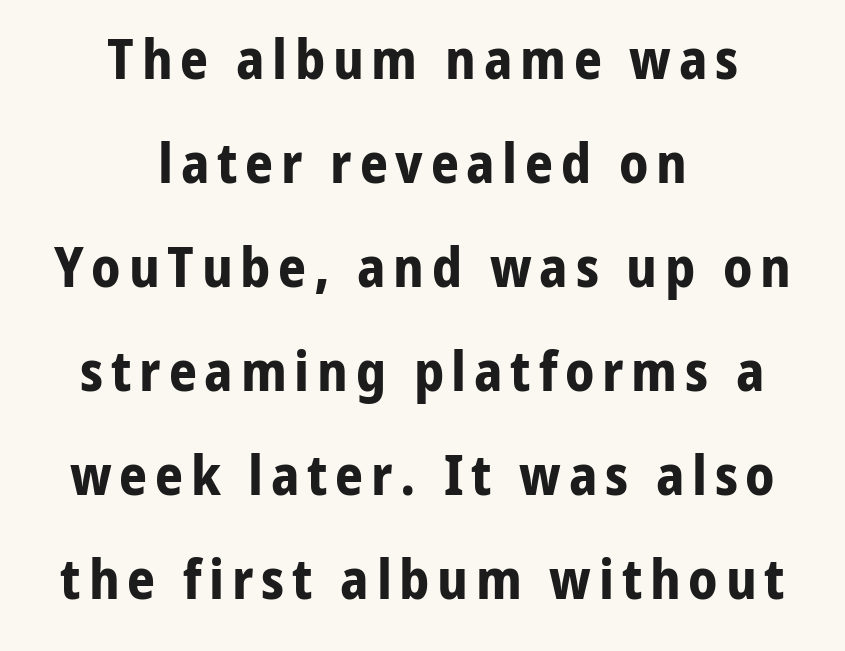
{"serif": "no", "italic": "no", "bold": "yes", "weight": "bold", "width": "normal", "stroke_contrast": "low", "x_height": "medium", "monospaced": "no", "underline": "no", "align": "center", "line_spacing_ratio": 1.89, "glyph_px": 55}
